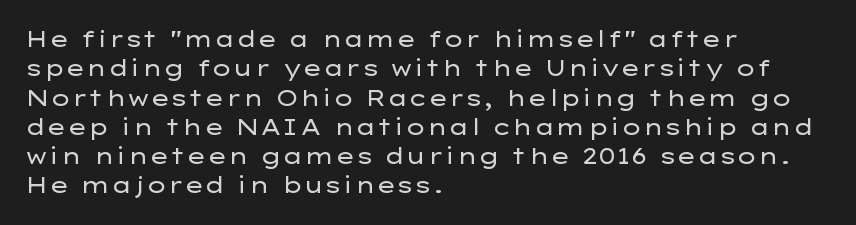
Q: Is the text bold? A: No.
Q: Is the text italic (slanted)? A: No, it is upright.
Q: Is the text underlined? A: No.
Q: How is the paragraph aligned? A: Left-aligned.
Q: Is the spacing between letters normal or unusually wide? A: Normal.
Q: Is the spacing between lines tight, normal or loose? A: Normal.
